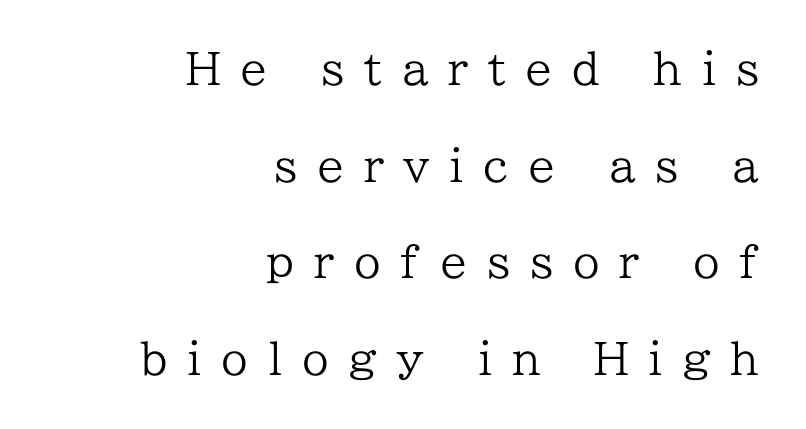
The image shows 43 px regular-weight serif type, upright; set right-aligned, loose line spacing (2.25x), unusually wide letter spacing (+0.46 em), not underlined; low stroke contrast and a medium x-height.
